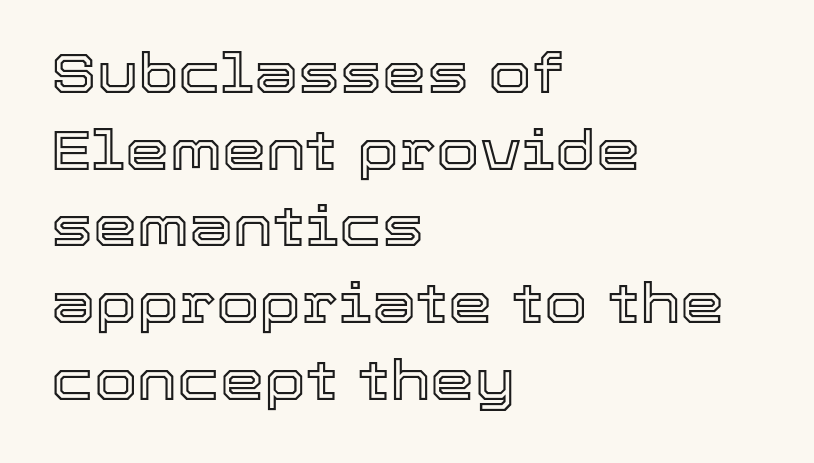
The rendering uses natural spacing where letterforms have individual widths. Rendered with straight, roman letterforms. Is the block centered? No — it sits flush against the left margin. Leading: standard. Descenders hang freely into open space. Default kerning and tracking; the words read as compact shapes.
